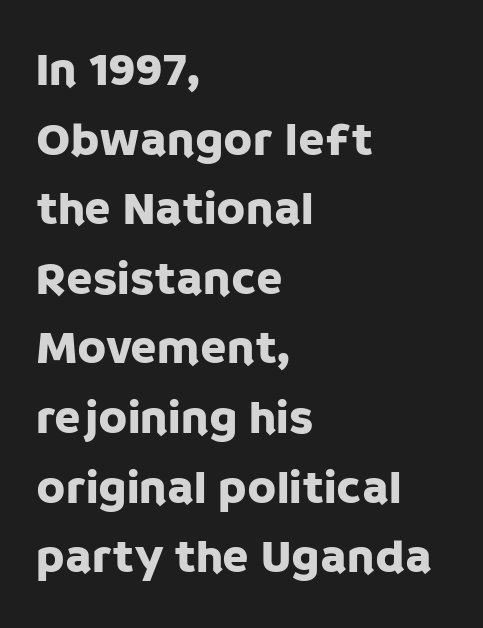
Between one letter and the next there's only the usual sliver of space. A typesetter would mark this as roman, not italic. Note the varied advance widths — an 'i' is clearly narrower than an 'm'. This rendering uses left alignment, leaving the right contour irregular. Each new line begins a customary step beneath the previous one. The designer went with a sans here, leaving each stem footless.
